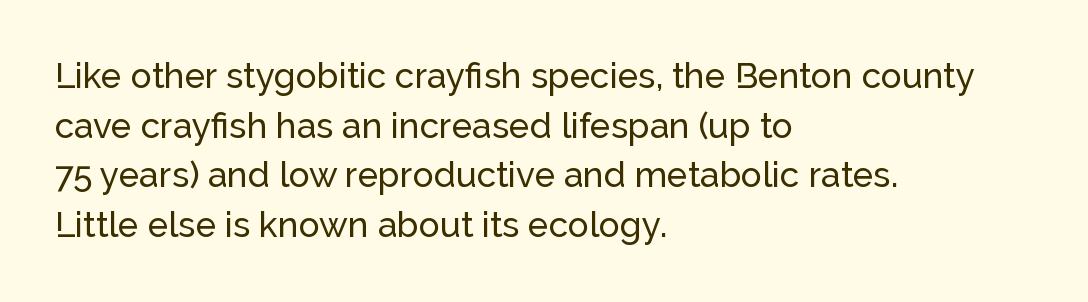
Whoever set this chose a conventional vertical rhythm. Spacing verdict: proportional, widths tailored to each character. Teacher's note: observe the even left margin — that is flush-left alignment. This sample uses a sans-serif face. The gaps between neighbouring characters are ordinary and unremarkable. The gap between lines stays unmarked.
